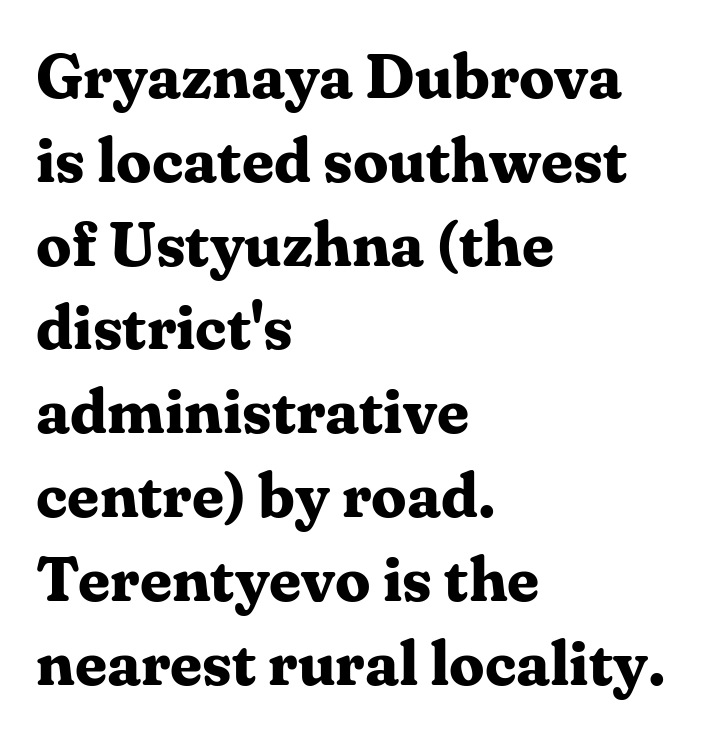
Q: Is the text bold? A: Yes.
Q: Is the text italic (slanted)? A: No, it is upright.
Q: Is the typeface a serif or a sans-serif typeface? A: Serif.
Q: Is the text underlined? A: No.
Q: How is the paragraph aligned? A: Left-aligned.
Q: Is the spacing between letters normal or unusually wide? A: Normal.
Q: Is the spacing between lines tight, normal or loose? A: Normal.
Q: Width (condensed, normal, or wide)? A: Normal.
Q: Stroke contrast? A: Medium.
Q: x-height? A: Medium.
Q: Monospaced? A: No.
